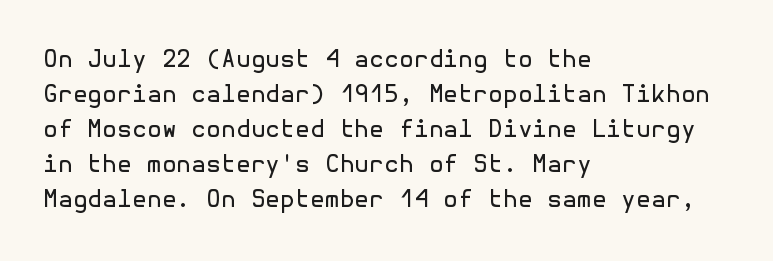
The image shows 24 px text type, upright; set left-aligned, normal line spacing (1.46x), normal letter spacing, not underlined.
